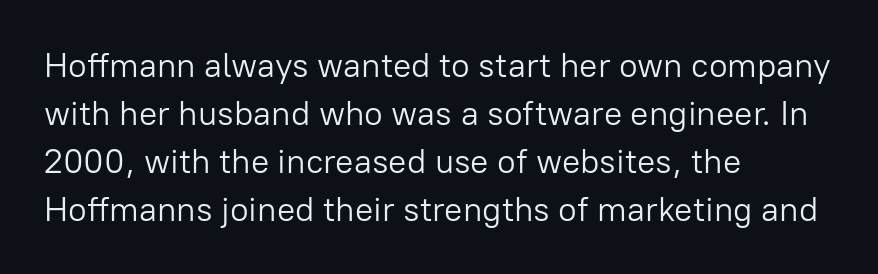
The image shows 34 px light sans-serif type, upright; set left-aligned, normal line spacing (1.41x), normal letter spacing, not underlined; low stroke contrast and a medium x-height.
